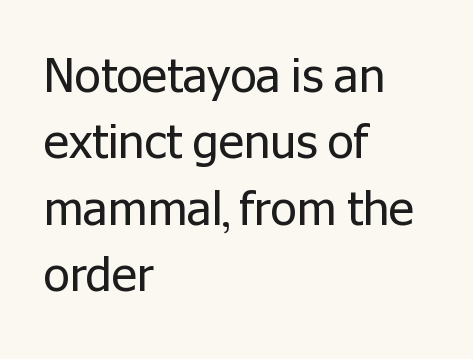
Q: Is the text bold? A: No.
Q: Is the text italic (slanted)? A: No, it is upright.
Q: Is the typeface a serif or a sans-serif typeface? A: Sans-serif.
Q: Is the text underlined? A: No.
Q: How is the paragraph aligned? A: Left-aligned.
Q: Is the spacing between letters normal or unusually wide? A: Normal.
Q: Is the spacing between lines tight, normal or loose? A: Normal.
Q: Width (condensed, normal, or wide)? A: Normal.
Q: Stroke contrast? A: Low.
Q: x-height? A: Medium.
Q: Monospaced? A: No.
